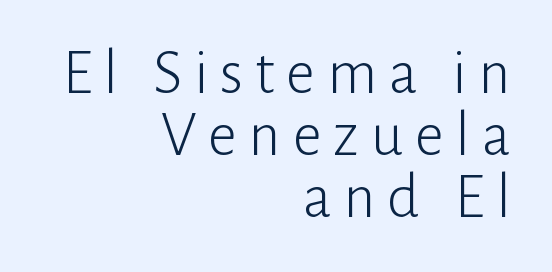
A typesetter would call this proportional, since set widths differ per character. The string is rendered with underlining switched off. Posture: upright roman. One glance says dense: line gaps are narrower than usual.
